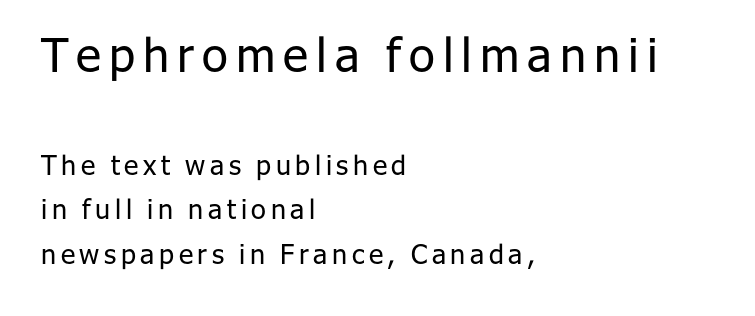
{"serif": "no", "italic": "no", "bold": "no", "weight": "regular", "width": "normal", "stroke_contrast": "low", "x_height": "medium", "monospaced": "no", "underline": "no", "align": "left", "line_spacing": "normal", "line_spacing_ratio": 1.66, "larger_block": "first", "size_ratio": 1.74, "glyph_px": 47}
